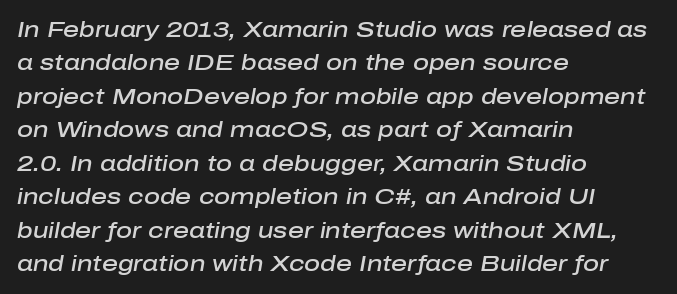
{"italic": "yes", "lean": "right", "slant_degrees": 10, "bold": "semi", "underline": "no", "align": "left", "line_spacing": "normal", "line_spacing_ratio": 1.52, "letter_spacing": "normal", "letter_spacing_em": 0.0, "glyph_px": 22}
